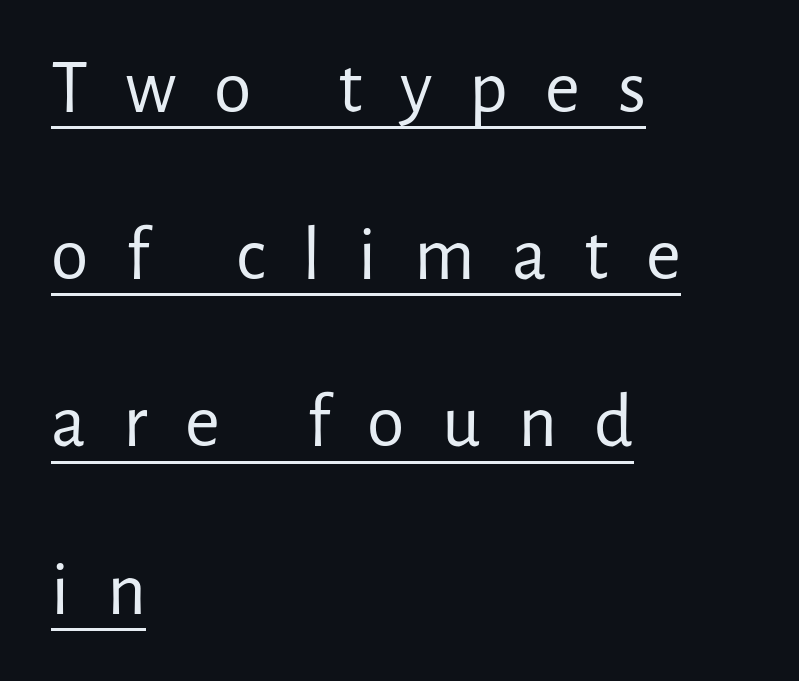
Q: Is the text bold? A: No.
Q: Is the text italic (slanted)? A: No, it is upright.
Q: Is the typeface a serif or a sans-serif typeface? A: Sans-serif.
Q: Is the text underlined? A: Yes.
Q: How is the paragraph aligned? A: Left-aligned.
Q: Is the spacing between letters normal or unusually wide? A: Unusually wide.
Q: Is the spacing between lines tight, normal or loose? A: Loose.
Q: Width (condensed, normal, or wide)? A: Normal.
Q: Stroke contrast? A: Low.
Q: x-height? A: Medium.
Q: Monospaced? A: No.
